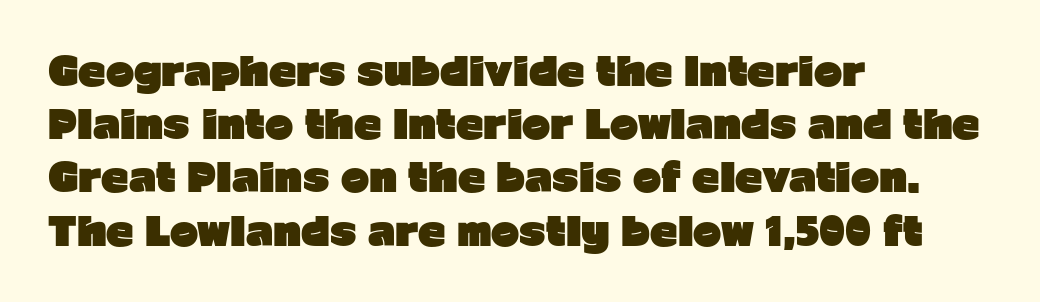
The image shows 38 px heavy sans-serif type, upright; set left-aligned, normal line spacing (1.4x), normal letter spacing, not underlined; low stroke contrast and a medium x-height.
